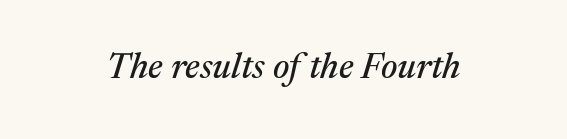
{"serif": "yes", "italic": "yes", "lean": "right", "slant_degrees": 17, "width": "normal", "stroke_contrast": "medium", "x_height": "medium", "monospaced": "no", "underline": "no", "letter_spacing": "normal", "letter_spacing_em": 0.0, "glyph_px": 36}
